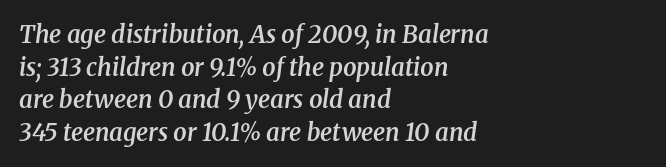
{"italic": "yes", "lean": "right", "slant_degrees": 8, "bold": "semi", "underline": "no", "align": "left", "line_spacing": "normal", "line_spacing_ratio": 1.36, "letter_spacing": "normal", "letter_spacing_em": 0.0, "glyph_px": 24}
